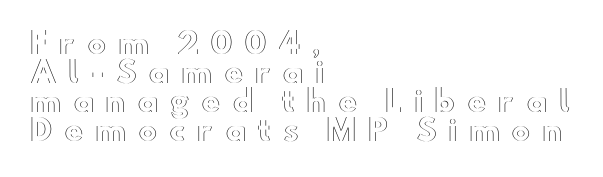
This rendering uses left alignment, leaving the right contour irregular. One glance says dense: line gaps are narrower than usual. The face used here is proportionally spaced, like ordinary book or web type. How are the letters spaced? Widely, with obvious added tracking.
